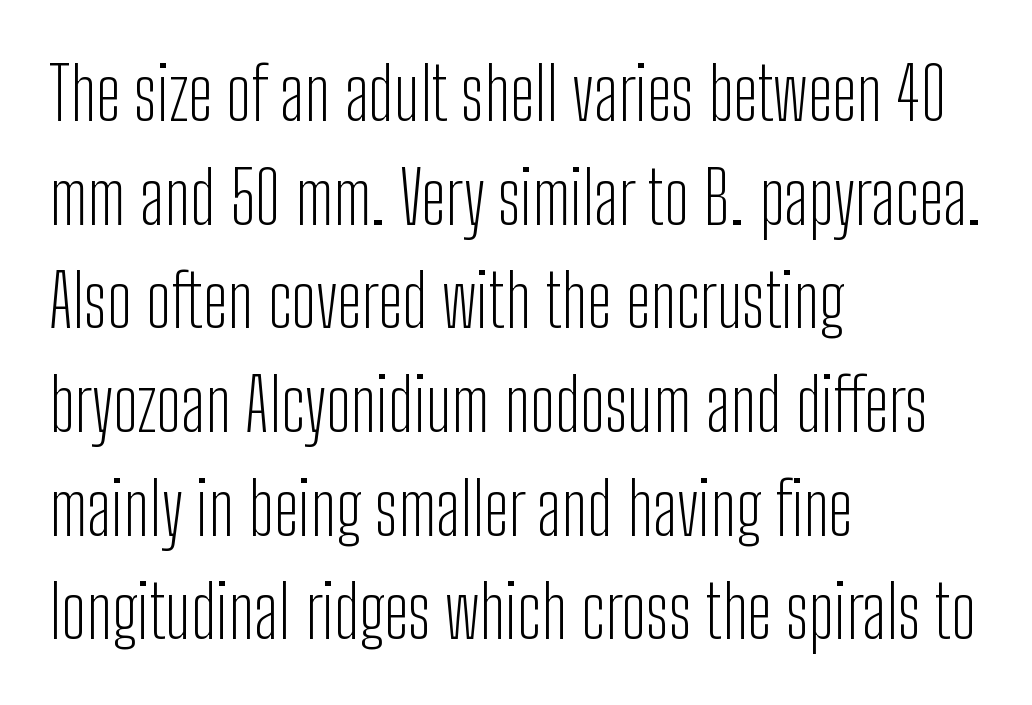
The image shows 73 px light, condensed sans-serif type, upright; set left-aligned, normal line spacing (1.42x), normal letter spacing, not underlined; low stroke contrast and a medium x-height.
